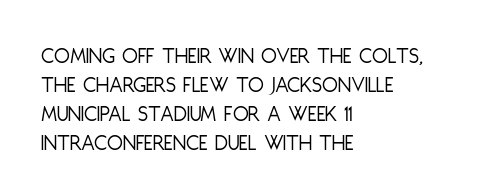
A typesetter would call this zero additional tracking. If you drew a line through each stem, it would be perfectly vertical. This block has exactly the height ordinary leading produces. Teacher's note: observe the even left margin — that is flush-left alignment. The area under the type is left untouched. This is not heavy type; no bold has been used.
